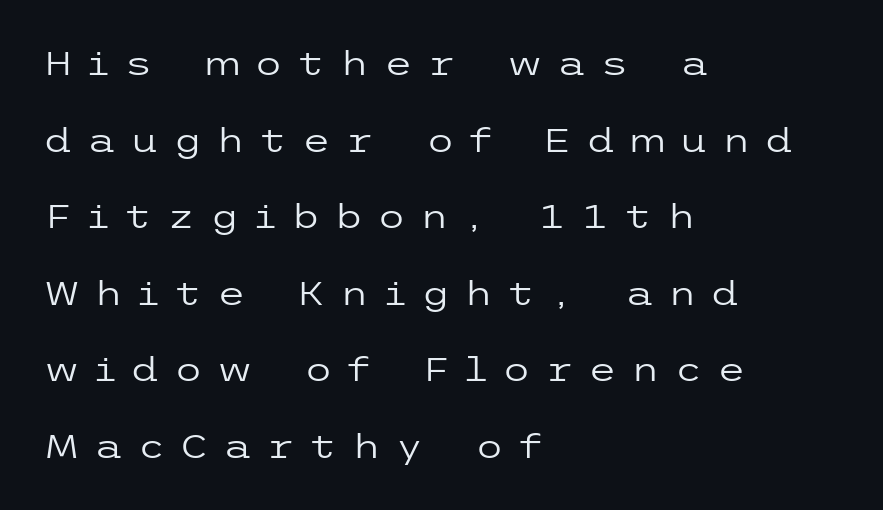
The image shows 33 px regular-weight, wide sans-serif type, upright; set left-aligned, loose line spacing (2.32x), unusually wide letter spacing (+0.43 em), not underlined; low stroke contrast and a medium x-height.
